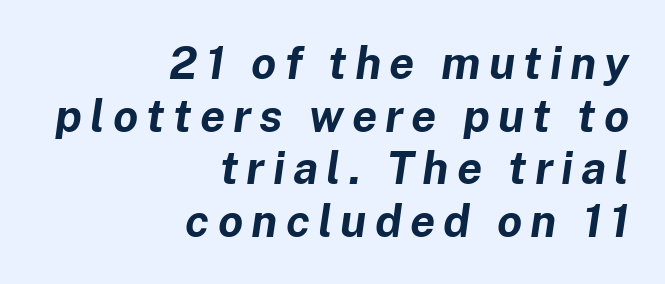
This sample uses an oblique cut, with every glyph tilted off the vertical. Set as a true bold cut, around the 700 mark. Layout note: lines flush right. Here the designer chose a conventional face with non-uniform glyph widths.
